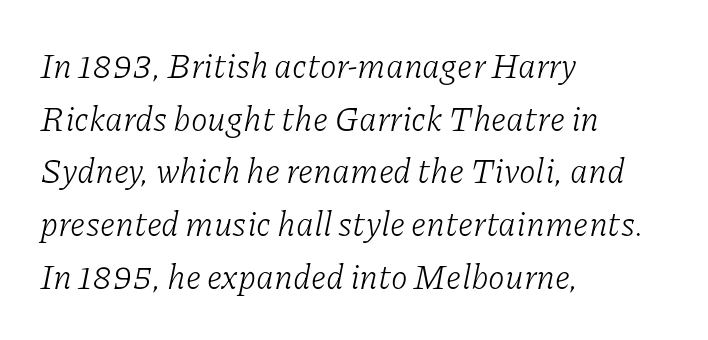
Q: Is the text bold? A: No.
Q: Is the text italic (slanted)? A: Yes, it leans right by about 11 degrees.
Q: Is the typeface a serif or a sans-serif typeface? A: Serif.
Q: Is the text underlined? A: No.
Q: How is the paragraph aligned? A: Left-aligned.
Q: Is the spacing between letters normal or unusually wide? A: Normal.
Q: Is the spacing between lines tight, normal or loose? A: Normal.
Q: Width (condensed, normal, or wide)? A: Normal.
Q: Stroke contrast? A: Low.
Q: x-height? A: Medium.
Q: Monospaced? A: No.
